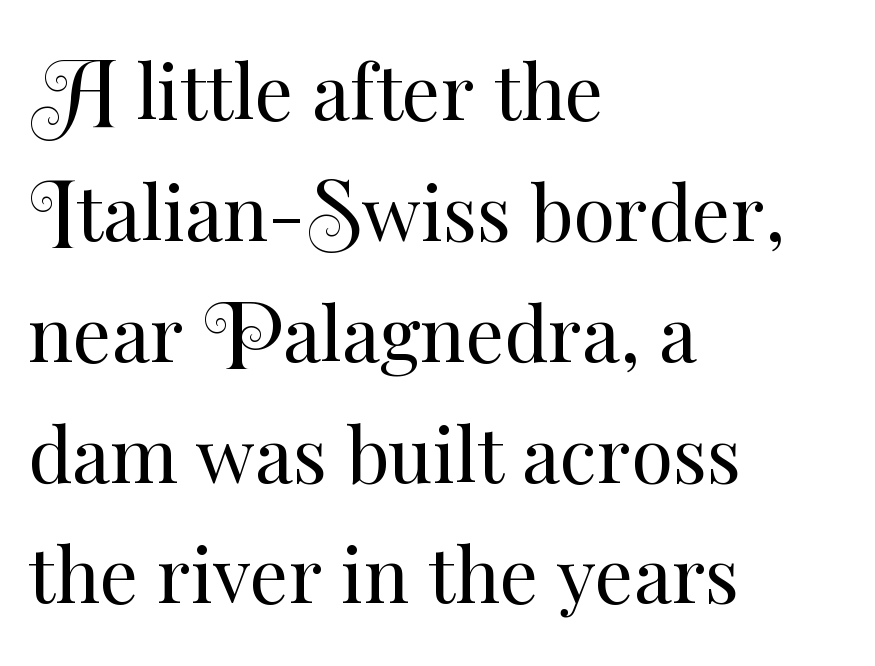
{"italic": "no", "bold": "no", "weight": "regular", "width": "normal", "stroke_contrast": "medium", "x_height": "small", "monospaced": "no", "underline": "no", "align": "left", "line_spacing": "normal", "line_spacing_ratio": 1.59, "letter_spacing": "normal", "letter_spacing_em": 0.0, "glyph_px": 76}
